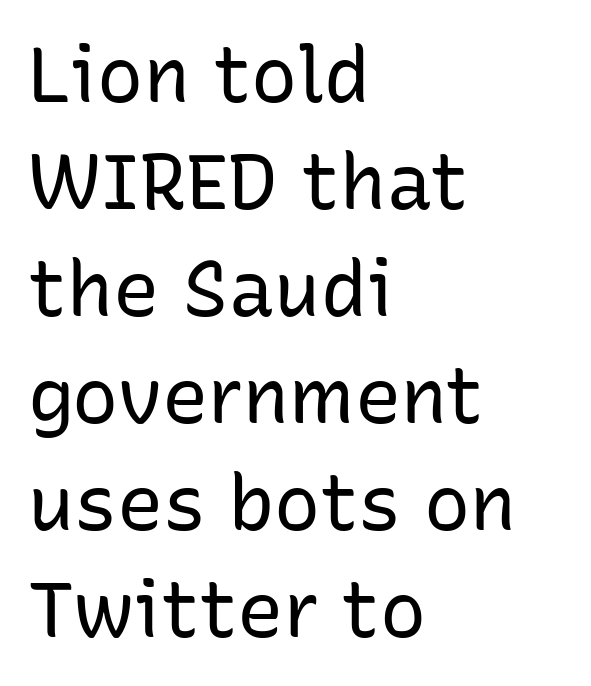
Q: Is the text bold? A: No.
Q: Is the text italic (slanted)? A: No, it is upright.
Q: Is the typeface a serif or a sans-serif typeface? A: Sans-serif.
Q: Is the text underlined? A: No.
Q: How is the paragraph aligned? A: Left-aligned.
Q: Is the spacing between letters normal or unusually wide? A: Normal.
Q: Is the spacing between lines tight, normal or loose? A: Normal.
Q: Width (condensed, normal, or wide)? A: Normal.
Q: Stroke contrast? A: Low.
Q: x-height? A: Medium.
Q: Monospaced? A: No.
